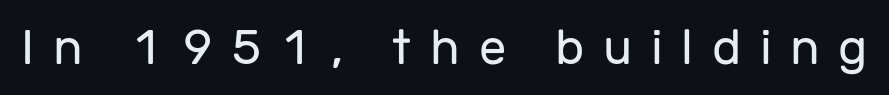
You could not count columns in this text — the font is proportionally spaced. Nothing heavy about these letters — not bold at all. A bare baseline throughout the passage. This is roman type, the default non-slanted kind.
